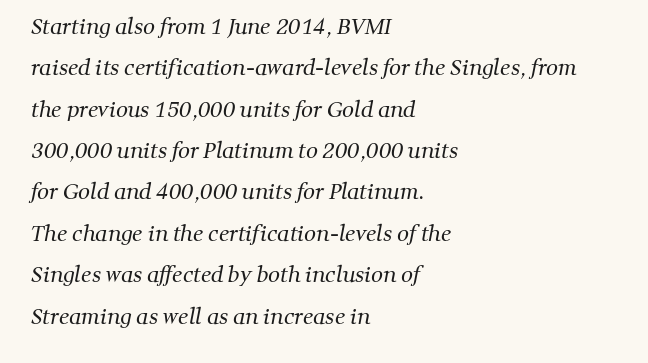
The image shows 21 px text type; set left-aligned, loose line spacing (1.97x), normal letter spacing, not underlined.
